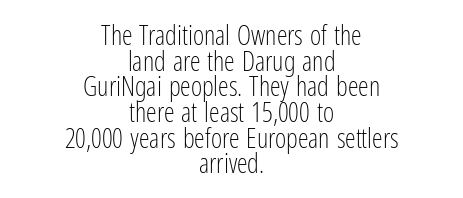
Posture: upright roman. The strip under each line holds only bare page. Tracking here is standard; glyphs follow each other at the usual distance. Nothing heavy about these letters — not bold at all. A centered setting, common on invitations and titles, is used for this passage.
